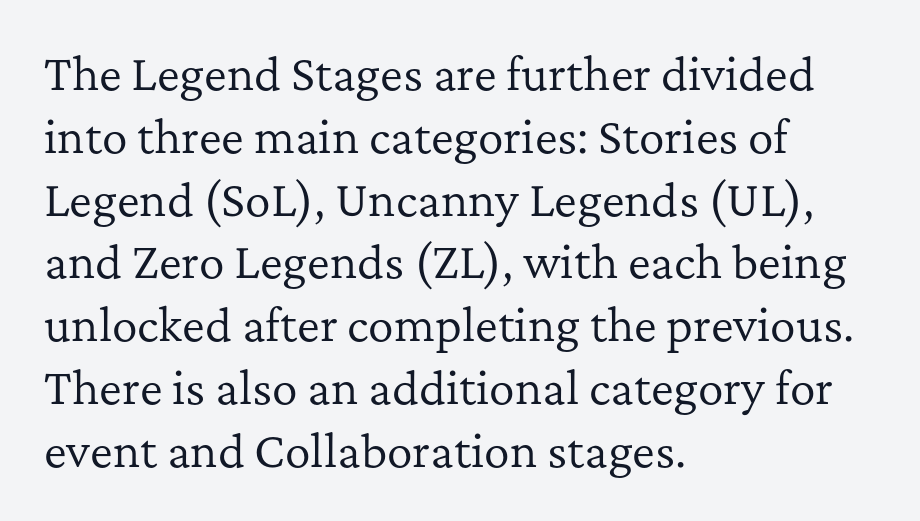
In CSS terms this would be text-align: left. Horizontal bands of white between lines are of average thickness. The strokes are not fattened; the text isn't bold. The letterforms sit shoulder to shoulder at normal distance. Nope, not italic — everything's standing straight. To sum up the face: it has serifs.
